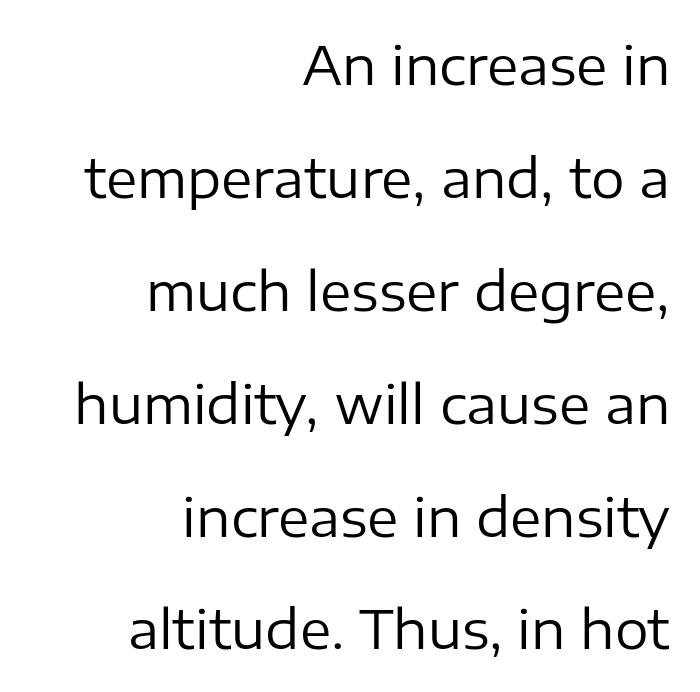
{"serif": "no", "italic": "no", "bold": "no", "weight": "regular", "width": "normal", "stroke_contrast": "low", "x_height": "medium", "monospaced": "no", "underline": "no", "align": "right", "line_spacing": "loose", "line_spacing_ratio": 2.13, "letter_spacing": "normal", "letter_spacing_em": 0.0, "glyph_px": 53}
